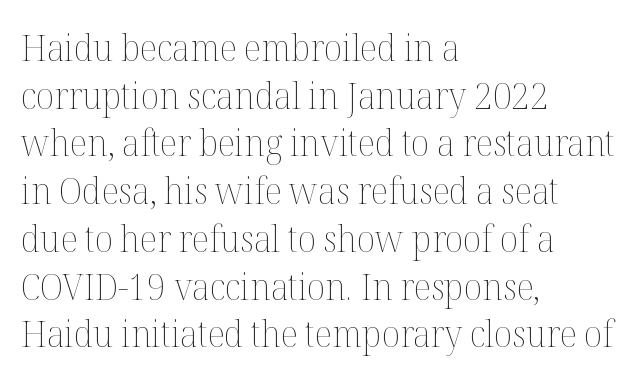
Q: Is the text bold? A: No.
Q: Is the text italic (slanted)? A: No, it is upright.
Q: Is the text underlined? A: No.
Q: How is the paragraph aligned? A: Left-aligned.
Q: Is the spacing between letters normal or unusually wide? A: Normal.
Q: Is the spacing between lines tight, normal or loose? A: Normal.
Q: Width (condensed, normal, or wide)? A: Normal.
Q: Stroke contrast? A: Medium.
Q: x-height? A: Medium.
Q: Monospaced? A: No.
